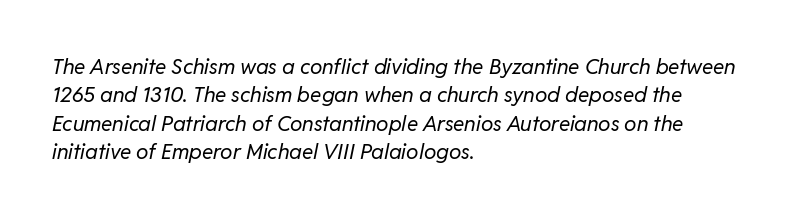
The cut favours lightness, reaching ordinary text weight at its darkest. Letter spacing: default. The block of text has a typical density, with ordinary space between rows. The compositor pushed each line to the left boundary. Notice how the stems are inclined rather than vertical — that's the hallmark of italics.
